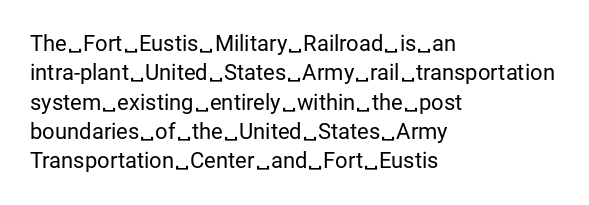
The image shows 22 px text type, upright; set left-aligned, normal line spacing (1.33x), normal letter spacing, not underlined.
